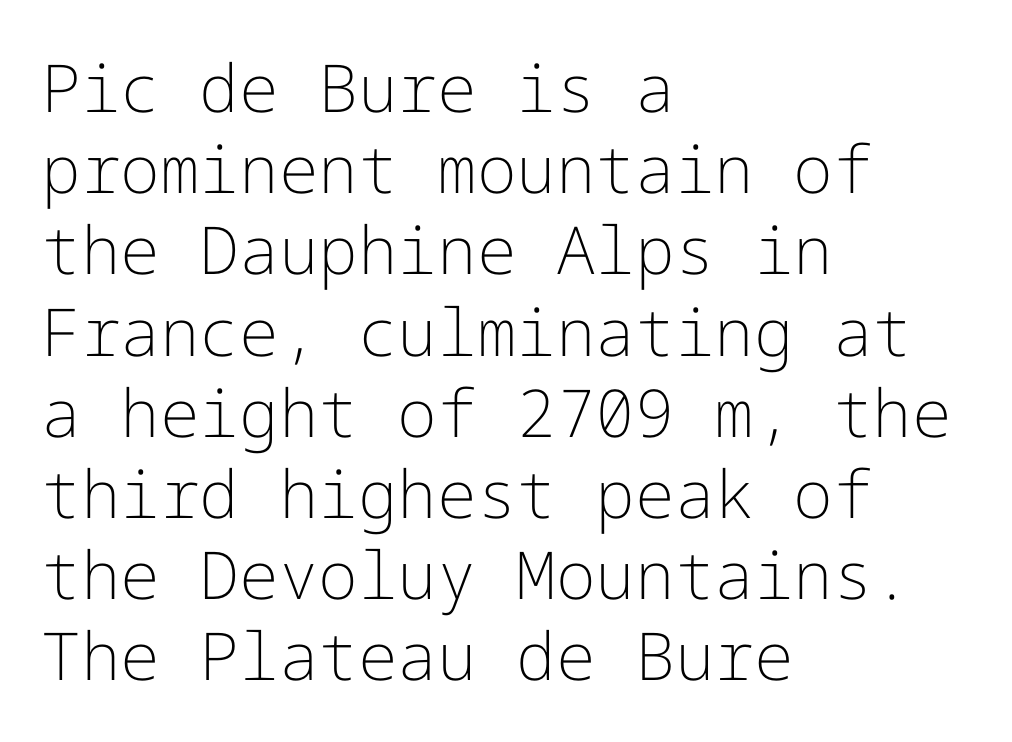
Q: Is the text bold? A: No.
Q: Is the text italic (slanted)? A: No, it is upright.
Q: Is the typeface a serif or a sans-serif typeface? A: Sans-serif.
Q: Is the text underlined? A: No.
Q: How is the paragraph aligned? A: Left-aligned.
Q: Is the spacing between letters normal or unusually wide? A: Normal.
Q: Width (condensed, normal, or wide)? A: Normal.
Q: Stroke contrast? A: Low.
Q: x-height? A: Medium.
